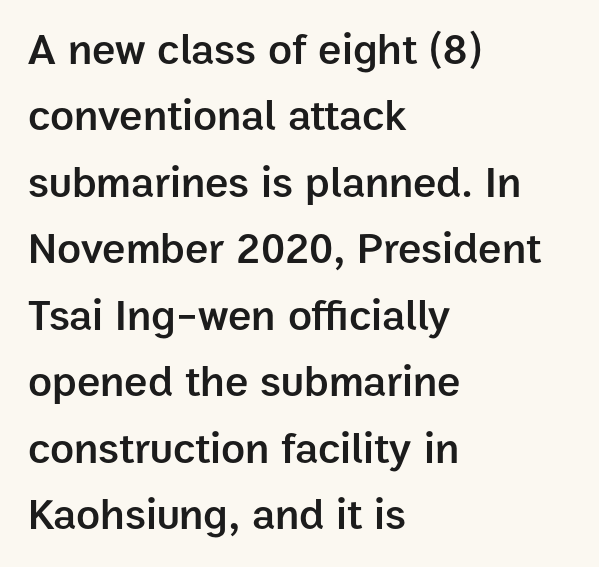
Q: Is the text bold? A: Semi-bold.
Q: Is the text italic (slanted)? A: No, it is upright.
Q: Is the typeface a serif or a sans-serif typeface? A: Sans-serif.
Q: Is the text underlined? A: No.
Q: How is the paragraph aligned? A: Left-aligned.
Q: Is the spacing between letters normal or unusually wide? A: Normal.
Q: Is the spacing between lines tight, normal or loose? A: Normal.
Q: Width (condensed, normal, or wide)? A: Normal.
Q: Stroke contrast? A: Low.
Q: x-height? A: Medium.
Q: Monospaced? A: No.
